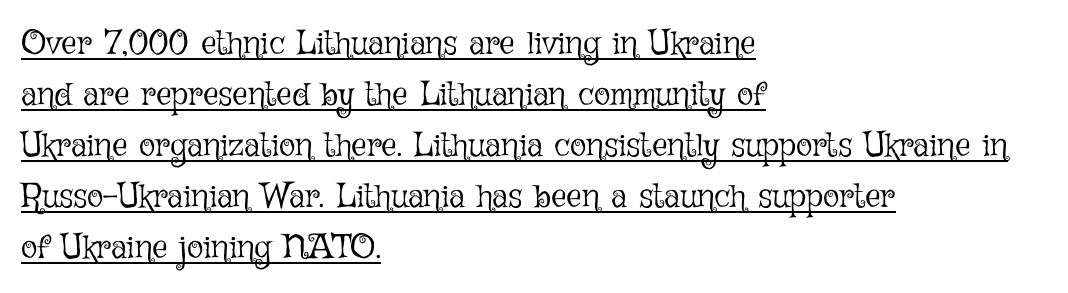
The image shows 34 px light type, upright; set left-aligned, normal line spacing (1.5x), normal letter spacing, underlined; low stroke contrast and a medium x-height.
